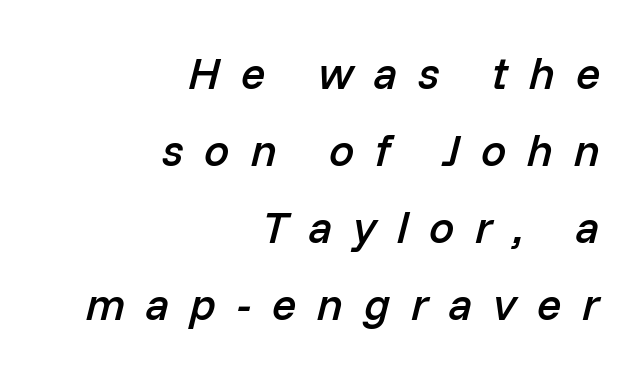
The lines in this sample share a right terminus and differ only in where they begin. The rendering applies a slant to the glyphs. The typesetting leans somewhat heavy: a semibold. Here the designer chose a conventional face with non-uniform glyph widths.
